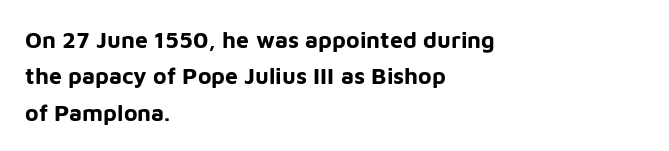
The image shows 23 px bold type, upright; set left-aligned, normal line spacing (1.58x), normal letter spacing, not underlined.
